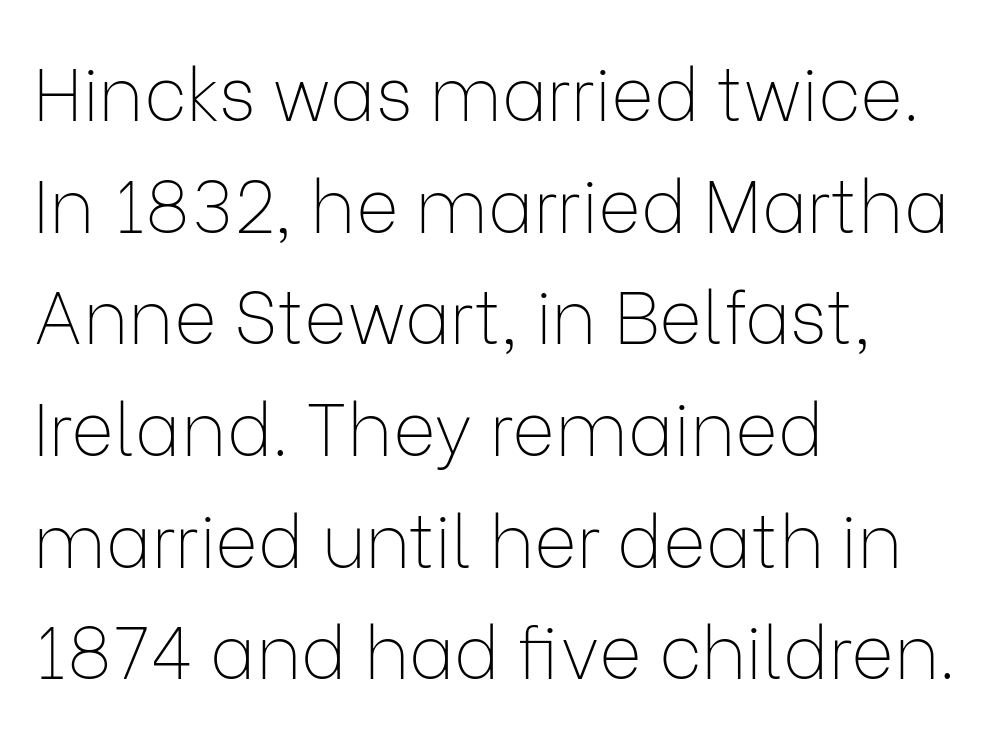
Q: Is the text bold? A: No.
Q: Is the text italic (slanted)? A: No, it is upright.
Q: Is the typeface a serif or a sans-serif typeface? A: Sans-serif.
Q: Is the text underlined? A: No.
Q: How is the paragraph aligned? A: Left-aligned.
Q: Is the spacing between letters normal or unusually wide? A: Normal.
Q: Is the spacing between lines tight, normal or loose? A: Normal.
Q: Width (condensed, normal, or wide)? A: Normal.
Q: Stroke contrast? A: Low.
Q: x-height? A: Medium.
Q: Monospaced? A: No.
